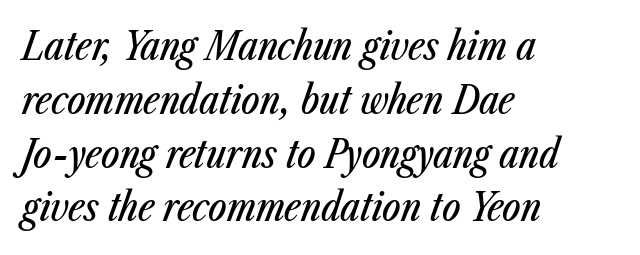
{"italic": "yes", "lean": "right", "slant_degrees": 23, "width": "condensed", "stroke_contrast": "low", "x_height": "medium", "monospaced": "no", "underline": "no", "align": "left", "line_spacing": "normal", "line_spacing_ratio": 1.38, "letter_spacing": "normal", "letter_spacing_em": 0.0, "glyph_px": 39}
